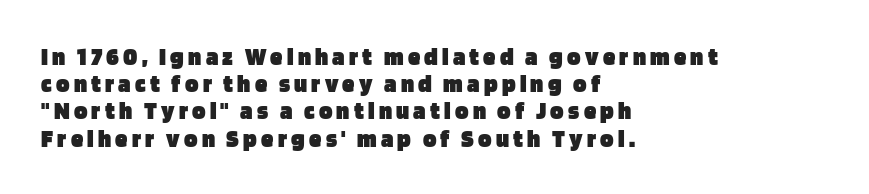
{"italic": "no", "bold": "yes", "underline": "no", "align": "left", "line_spacing": "tight", "line_spacing_ratio": 1.09, "glyph_px": 25}
